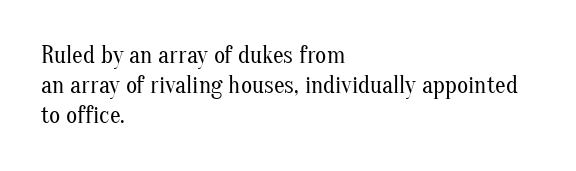
Q: Is the text bold? A: No.
Q: Is the text italic (slanted)? A: No, it is upright.
Q: Is the text underlined? A: No.
Q: How is the paragraph aligned? A: Left-aligned.
Q: Is the spacing between letters normal or unusually wide? A: Normal.
